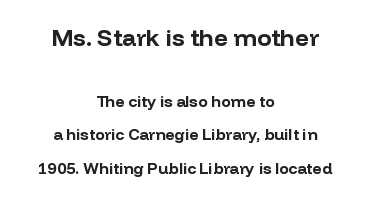
{"italic": "no", "bold": "yes", "underline": "no", "align": "center", "line_spacing": "loose", "line_spacing_ratio": 2.08, "letter_spacing": "normal", "letter_spacing_em": 0.0, "larger_block": "first", "size_ratio": 1.5, "glyph_px": 24}
